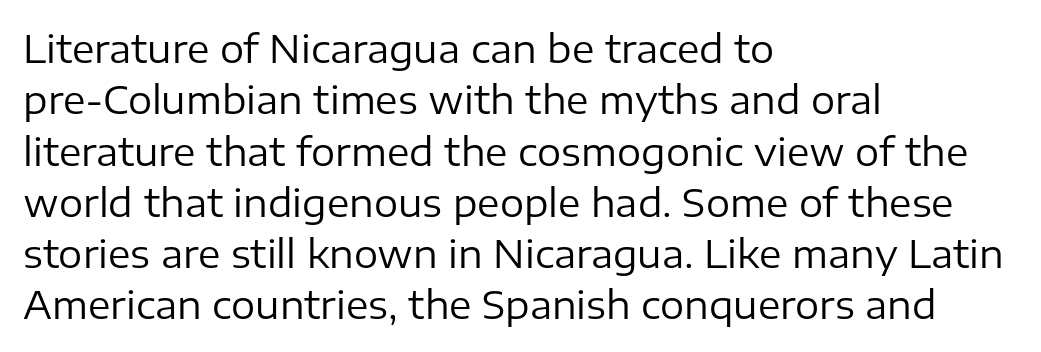
The image shows 38 px regular-weight sans-serif type, upright; set left-aligned, normal line spacing (1.35x), normal letter spacing, not underlined; low stroke contrast and a medium x-height.
